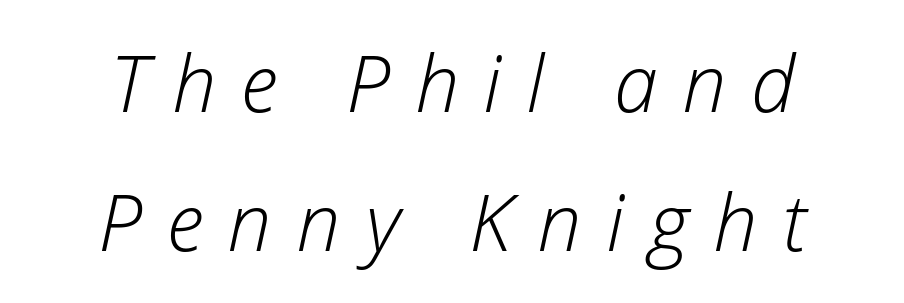
Words float on clear page, feet unadorned. Looks like regular typesetting: each glyph gets only the width it needs. Posture: slanted. These lines are centered, leaving both edges ragged.
